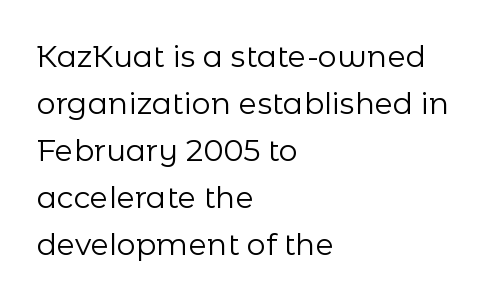
Q: Is the text bold? A: No.
Q: Is the text italic (slanted)? A: No, it is upright.
Q: Is the typeface a serif or a sans-serif typeface? A: Sans-serif.
Q: Is the text underlined? A: No.
Q: How is the paragraph aligned? A: Left-aligned.
Q: Is the spacing between letters normal or unusually wide? A: Normal.
Q: Is the spacing between lines tight, normal or loose? A: Normal.
Q: Width (condensed, normal, or wide)? A: Normal.
Q: Stroke contrast? A: Low.
Q: x-height? A: Medium.
Q: Monospaced? A: No.
